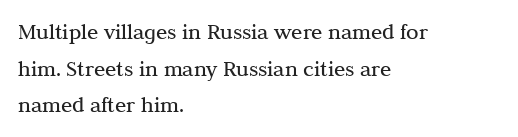
Notice how descenders clear the ascenders below comfortably — that's standard leading. Heft: none added — not bold. Posture: upright roman. The tracking reads as untouched default to a designer's eye. If you drew a ruler down the left edge, every line would touch it.
